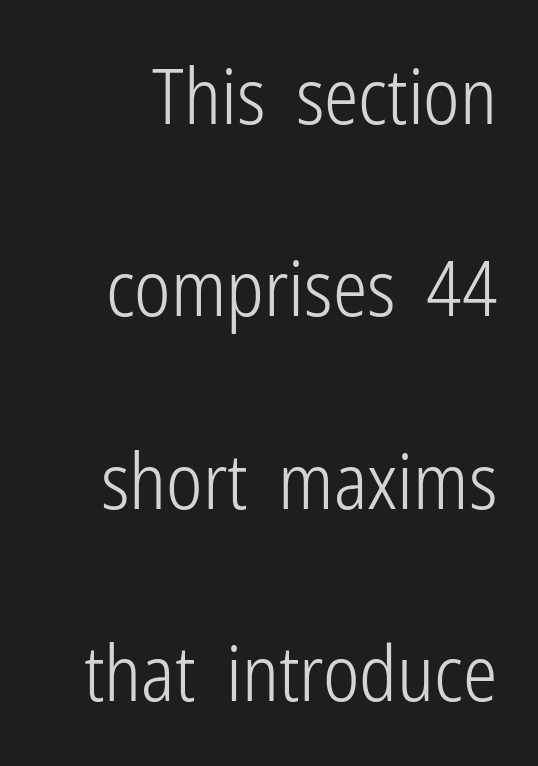
Q: Is the text bold? A: No.
Q: Is the text italic (slanted)? A: No, it is upright.
Q: Is the typeface a serif or a sans-serif typeface? A: Sans-serif.
Q: Is the text underlined? A: No.
Q: Is the spacing between letters normal or unusually wide? A: Normal.
Q: Is the spacing between lines tight, normal or loose? A: Loose.
Q: Width (condensed, normal, or wide)? A: Condensed.
Q: Stroke contrast? A: Low.
Q: x-height? A: Medium.
Q: Monospaced? A: No.
